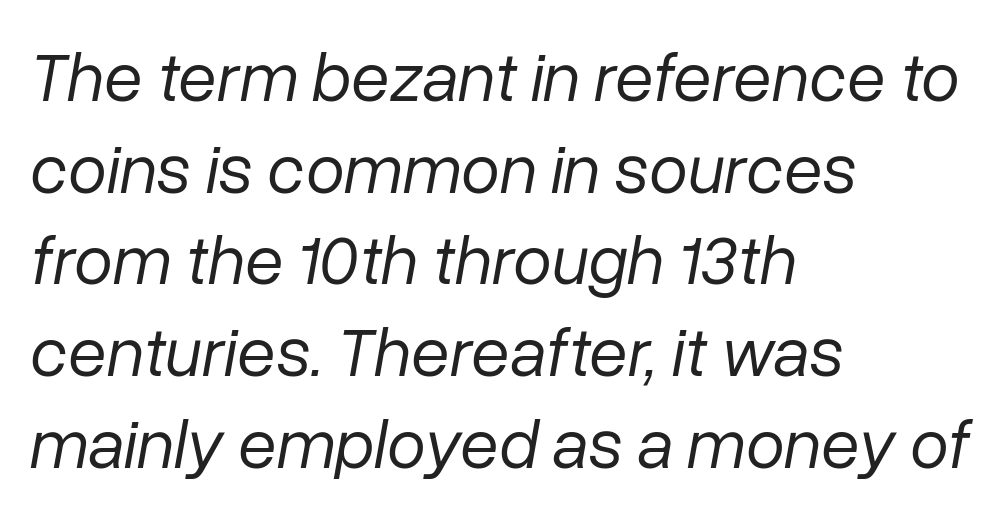
{"italic": "yes", "lean": "right", "slant_degrees": 10, "bold": "no", "weight": "regular", "width": "normal", "stroke_contrast": "low", "x_height": "medium", "monospaced": "no", "underline": "no", "align": "left", "line_spacing": "normal", "line_spacing_ratio": 1.31, "letter_spacing": "normal", "letter_spacing_em": 0.0, "glyph_px": 70}
